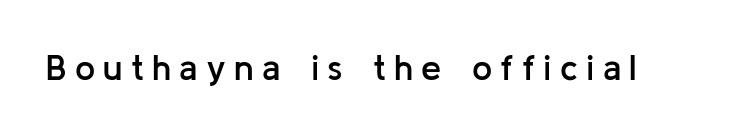
Is there any slant? The stems are plumb. The face used here is a sans, in the tradition of grotesques and geometrics. The gaps between neighbouring characters are conspicuously large. The gap between lines stays unmarked. Summary of weight: moderately heavy, a semibold.
